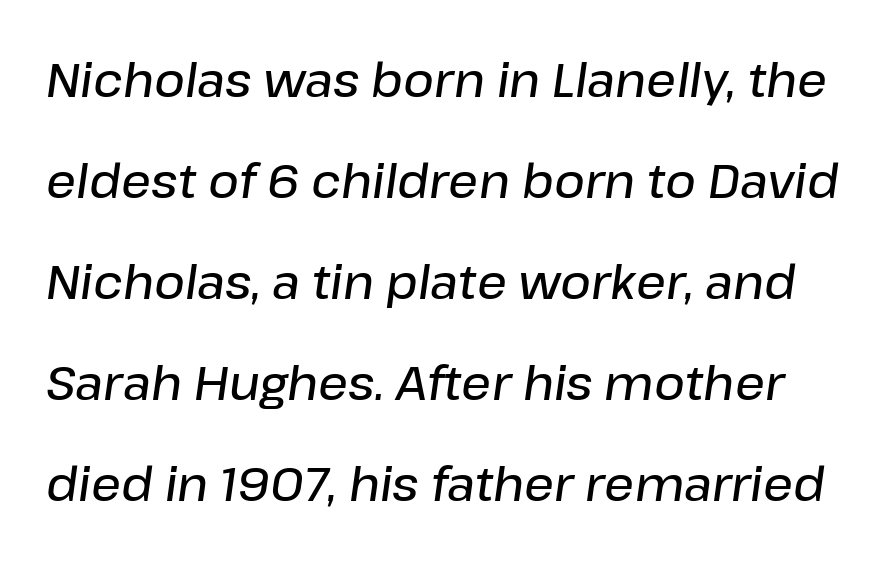
Q: Is the text bold? A: Semi-bold.
Q: Is the text italic (slanted)? A: Yes, it leans right by about 8 degrees.
Q: Is the text underlined? A: No.
Q: Is the spacing between letters normal or unusually wide? A: Normal.
Q: Is the spacing between lines tight, normal or loose? A: Loose.
Q: Width (condensed, normal, or wide)? A: Normal.
Q: Stroke contrast? A: Low.
Q: x-height? A: Medium.
Q: Monospaced? A: No.
